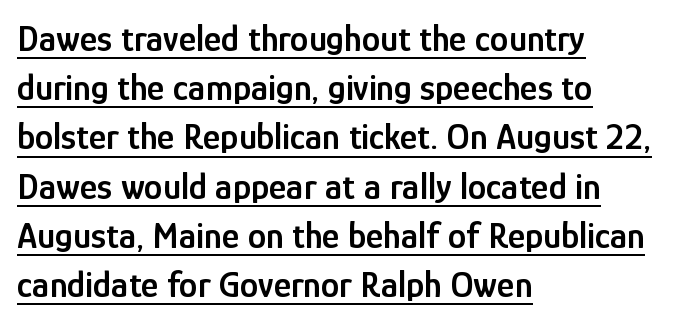
Inter-character spacing is left at the font's built-in metrics. Varying glyph widths throughout — classic text-font behaviour. The rag falls on the right side of this text block. Underline: present. The rendering uses a semibold face; strokes are thickened but not to full bold.
